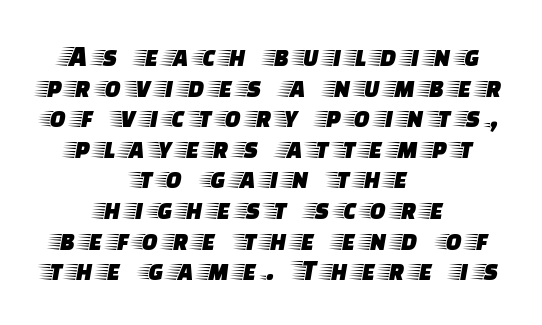
Q: Is the text italic (slanted)? A: Yes.
Q: Is the typeface a serif or a sans-serif typeface? A: Serif.
Q: Is the text underlined? A: No.
Q: How is the paragraph aligned? A: Centered.
Q: Is the spacing between letters normal or unusually wide? A: Unusually wide.
Q: Is the spacing between lines tight, normal or loose? A: Tight.
Q: Width (condensed, normal, or wide)? A: Wide.
Q: Stroke contrast? A: Low.
Q: x-height? A: Large.
Q: Monospaced? A: No.
